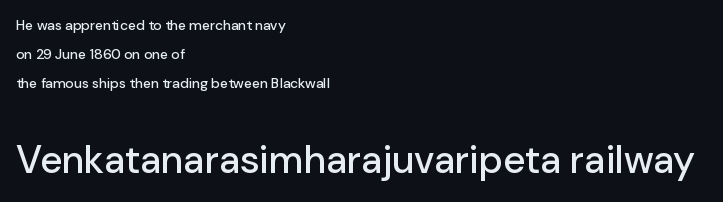
Q: Is the text italic (slanted)? A: No, it is upright.
Q: Is the typeface a serif or a sans-serif typeface? A: Sans-serif.
Q: Is the text underlined? A: No.
Q: How is the paragraph aligned? A: Left-aligned.
Q: Is the spacing between letters normal or unusually wide? A: Normal.
Q: Is the spacing between lines tight, normal or loose? A: Loose.
Q: Which block of text is set in a larger size, the first (top) or the second (bottom)? A: The second (bottom) one.
Q: Width (condensed, normal, or wide)? A: Normal.
Q: Stroke contrast? A: Low.
Q: x-height? A: Medium.
Q: Monospaced? A: No.
